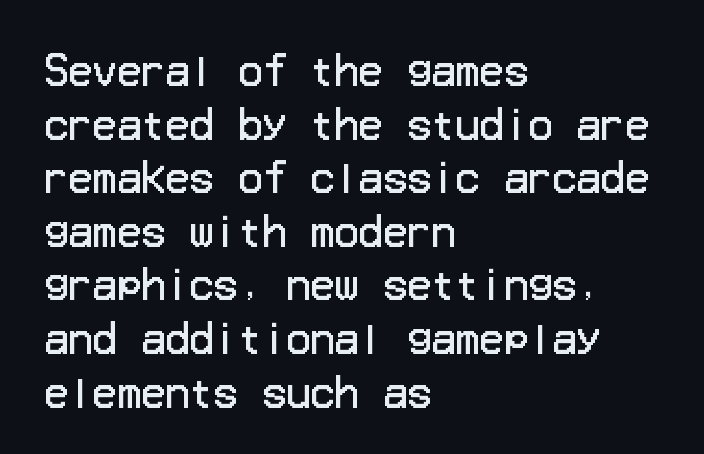
{"serif": "no", "italic": "no", "bold": "no", "weight": "regular", "width": "normal", "stroke_contrast": "low", "x_height": "medium", "underline": "no", "align": "left", "line_spacing": "normal", "line_spacing_ratio": 1.34, "letter_spacing": "normal", "letter_spacing_em": 0.0, "glyph_px": 40}
